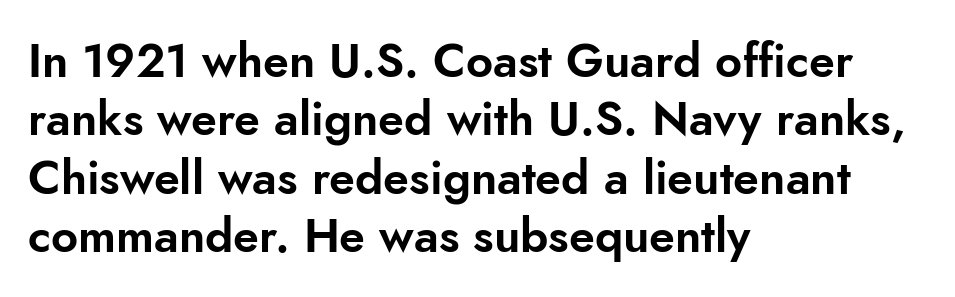
Spacing verdict: proportional, widths tailored to each character. The type is set solid horizontally, with unmodified tracking. Quick note: not italic, upright. Stroke terminals: plain, sans-serif. Is the block centered? No — it sits flush against the left margin. Has an underline been added? It has not.
